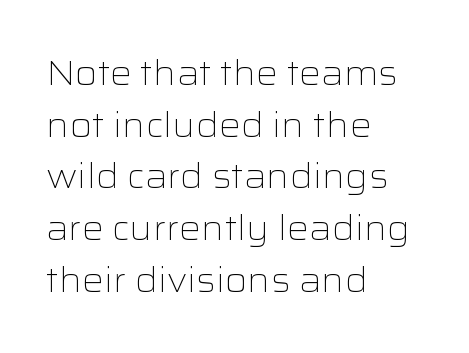
You could not count columns in this text — the font is proportionally spaced. Style check: upright. The gaps between neighbouring characters are ordinary and unremarkable. Alignment: flush left.
